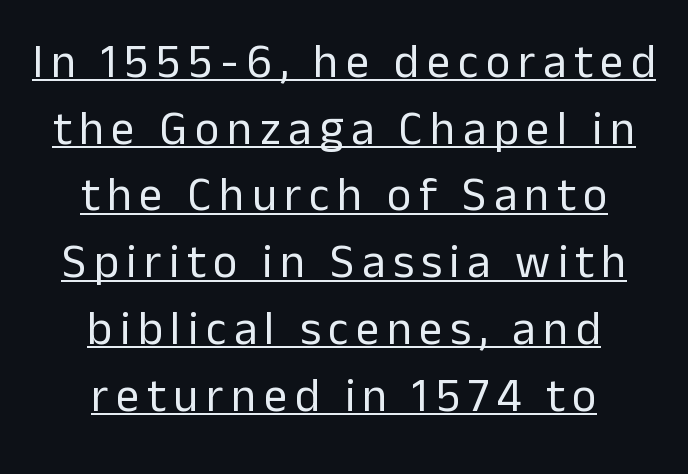
The whitespace from short lines is split evenly between both sides. These characters rest on top of a visible drawn line. Serifs: no, the terminals of the letterforms are clean. Italic? Not at all — the glyphs are vertical. The typesetting does not lean heavy: it is not bold. Is this a fixed-width face? No — the glyphs have proportional, varying widths.
